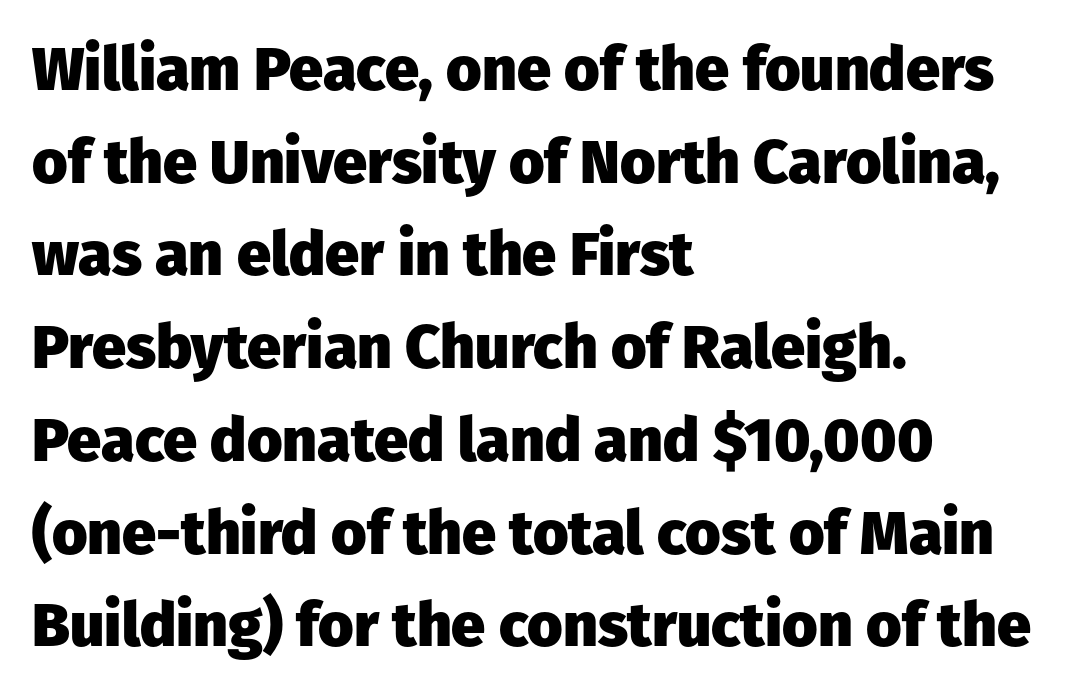
The image shows 61 px heavy sans-serif type, upright; set left-aligned, normal line spacing (1.52x), normal letter spacing, not underlined; low stroke contrast and a medium x-height.
